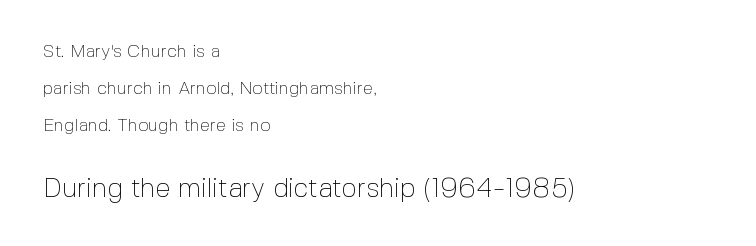
This reads as an unemphasized weight, regular at the heaviest. Any mark beneath the type? The region is blank. Standard letterfit; no display-style spreading of the glyphs. This is the regular roman posture of the typeface.
